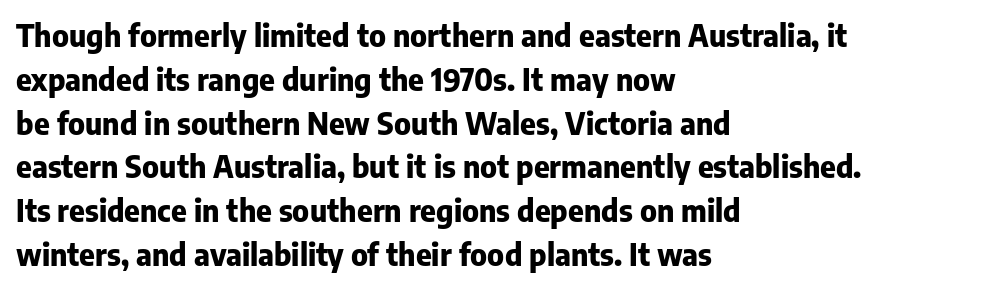
The text block is weighted toward the left margin, trailing off unevenly rightward. The letters carry no serifs — their stems end cleanly without finishing strokes. Horizontal bands of white between lines are of average thickness. Spacing verdict: proportional, widths tailored to each character. The typography opts for an upright posture over an oblique one.
